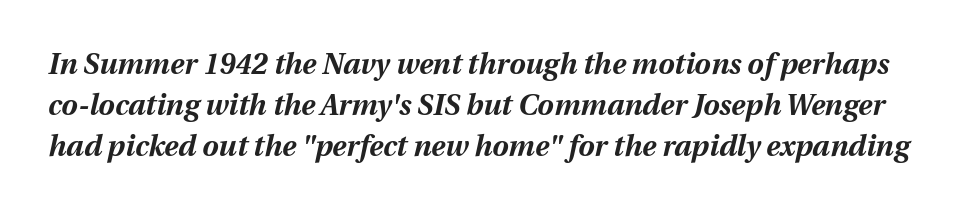
The image shows 29 px bold type, italic (leaning right); set normal line spacing (1.42x), normal letter spacing, not underlined; medium stroke contrast and a medium x-height.
